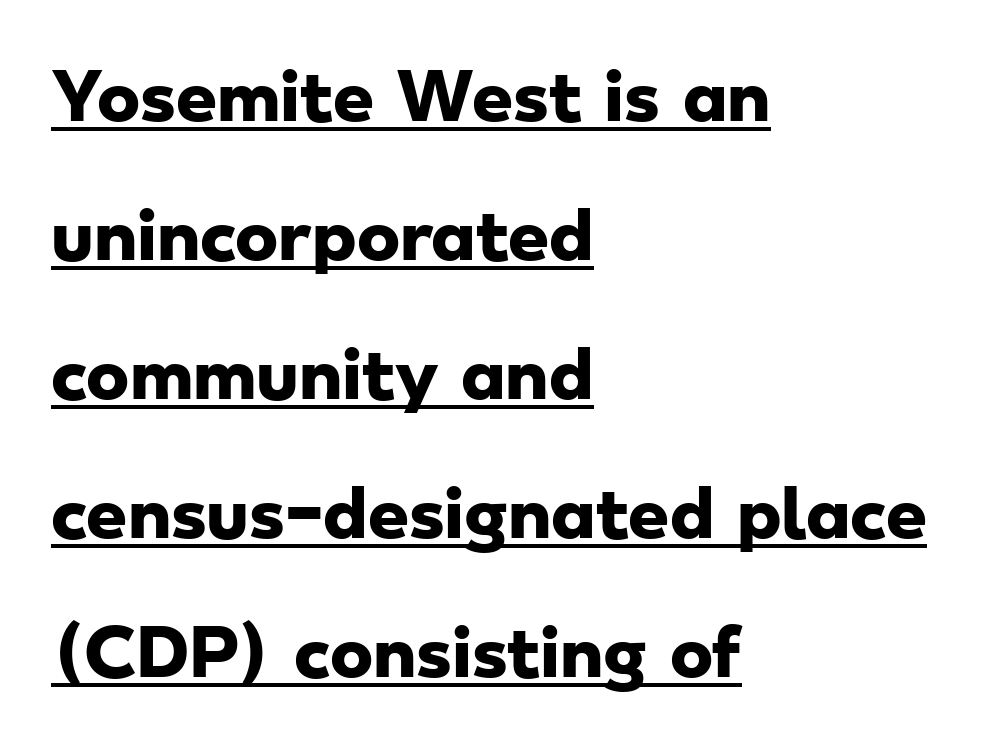
Q: Is the text bold? A: Yes.
Q: Is the typeface a serif or a sans-serif typeface? A: Sans-serif.
Q: Is the text underlined? A: Yes.
Q: How is the paragraph aligned? A: Left-aligned.
Q: Is the spacing between letters normal or unusually wide? A: Normal.
Q: Is the spacing between lines tight, normal or loose? A: Loose.
Q: Width (condensed, normal, or wide)? A: Wide.
Q: Stroke contrast? A: Low.
Q: x-height? A: Small.
Q: Monospaced? A: No.
